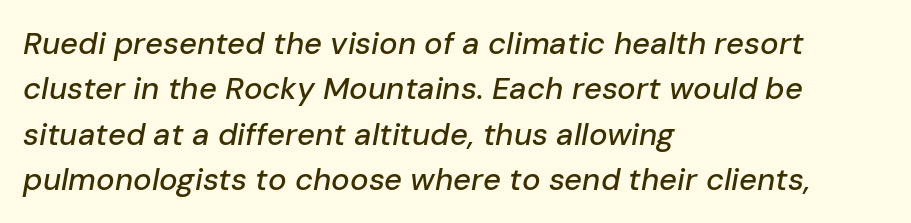
Q: Is the text italic (slanted)? A: Yes, it leans right by about 10 degrees.
Q: Is the text underlined? A: No.
Q: How is the paragraph aligned? A: Left-aligned.
Q: Is the spacing between letters normal or unusually wide? A: Normal.
Q: Is the spacing between lines tight, normal or loose? A: Normal.
Q: Width (condensed, normal, or wide)? A: Normal.
Q: Stroke contrast? A: Low.
Q: x-height? A: Medium.
Q: Monospaced? A: No.
